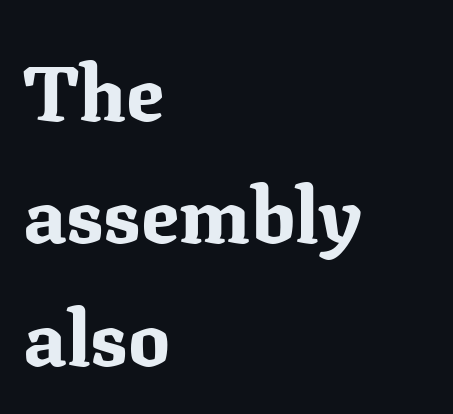
{"serif": "yes", "italic": "no", "bold": "yes", "weight": "bold", "width": "normal", "stroke_contrast": "medium", "x_height": "medium", "monospaced": "no", "underline": "no", "align": "left", "line_spacing": "normal", "line_spacing_ratio": 1.57, "letter_spacing": "normal", "letter_spacing_em": 0.0, "glyph_px": 78}
